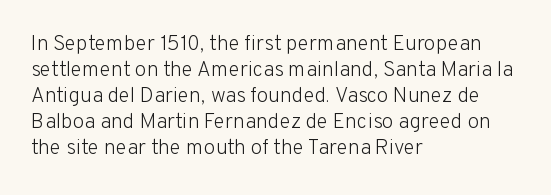
{"italic": "no", "bold": "no", "underline": "no", "align": "left", "line_spacing_ratio": 1.24, "letter_spacing": "normal", "letter_spacing_em": 0.0, "glyph_px": 21}
